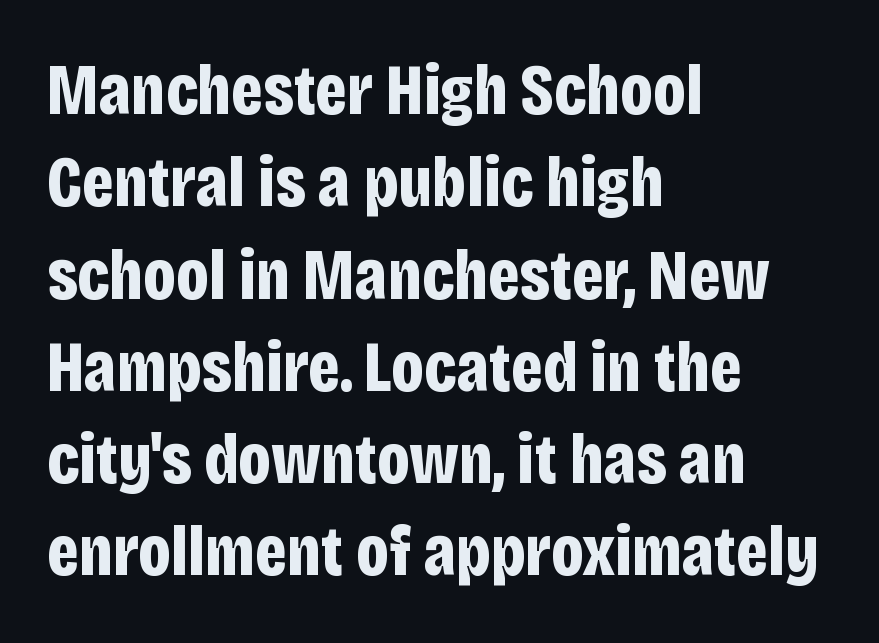
The image shows 71 px bold, condensed sans-serif type, upright; set left-aligned, normal line spacing (1.3x), normal letter spacing, not underlined; low stroke contrast and a large x-height.
